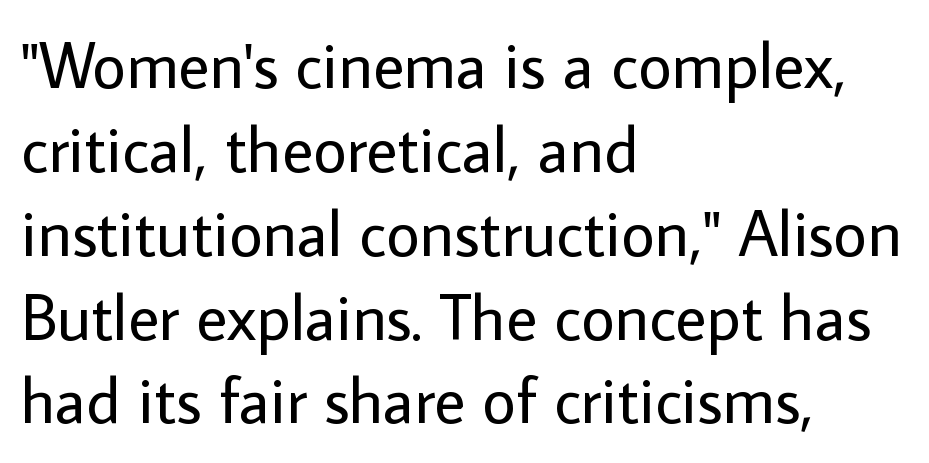
Q: Is the text bold? A: No.
Q: Is the text italic (slanted)? A: No, it is upright.
Q: Is the typeface a serif or a sans-serif typeface? A: Sans-serif.
Q: Is the text underlined? A: No.
Q: How is the paragraph aligned? A: Left-aligned.
Q: Is the spacing between letters normal or unusually wide? A: Normal.
Q: Is the spacing between lines tight, normal or loose? A: Normal.
Q: Width (condensed, normal, or wide)? A: Normal.
Q: Stroke contrast? A: Low.
Q: x-height? A: Medium.
Q: Monospaced? A: No.
